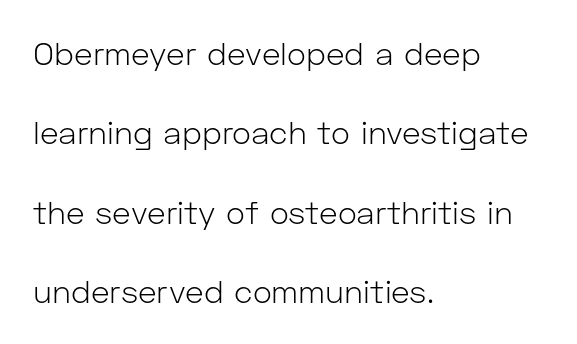
{"serif": "no", "italic": "no", "bold": "no", "weight": "light", "width": "normal", "stroke_contrast": "low", "x_height": "medium", "monospaced": "no", "underline": "no", "align": "left", "line_spacing": "loose", "line_spacing_ratio": 2.48, "letter_spacing": "normal", "letter_spacing_em": 0.0, "glyph_px": 32}
